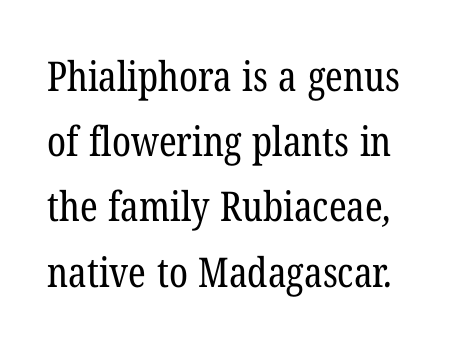
Q: Is the text bold? A: No.
Q: Is the typeface a serif or a sans-serif typeface? A: Serif.
Q: Is the text underlined? A: No.
Q: Is the spacing between letters normal or unusually wide? A: Normal.
Q: Is the spacing between lines tight, normal or loose? A: Normal.
Q: Width (condensed, normal, or wide)? A: Condensed.
Q: Stroke contrast? A: Low.
Q: x-height? A: Medium.
Q: Monospaced? A: No.
